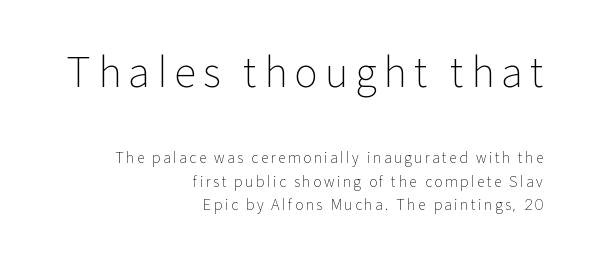
The block of text has a typical density, with ordinary space between rows. Weight: regular or lighter. Unlike a traditional serif, this face leaves its strokes unadorned. A roman cut, with each character standing at attention.
